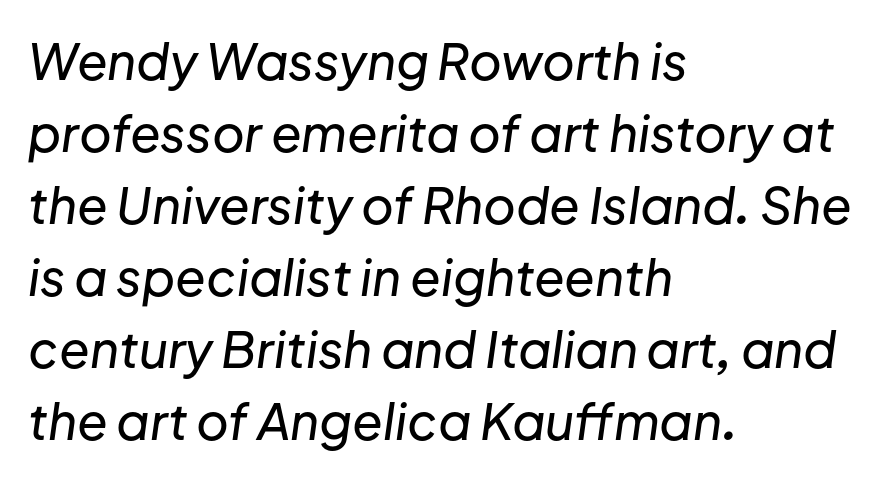
The image shows 50 px text type, italic (leaning right); set left-aligned, normal line spacing (1.44x), normal letter spacing, not underlined; low stroke contrast and a medium x-height.
